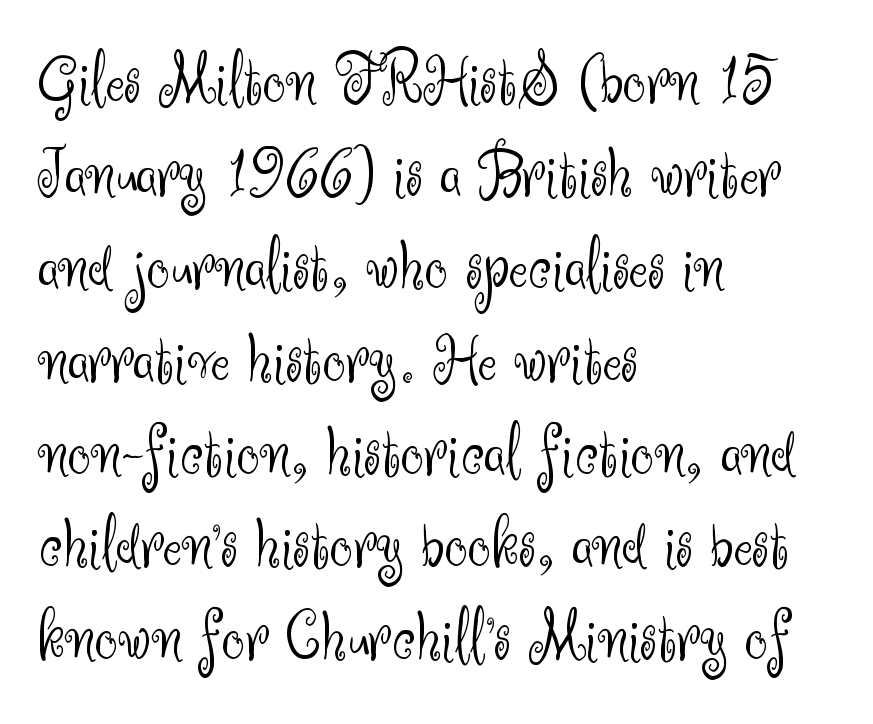
{"serif": "no", "italic": "no", "bold": "no", "weight": "light", "width": "normal", "stroke_contrast": "medium", "x_height": "small", "monospaced": "no", "underline": "no", "align": "left", "line_spacing": "normal", "line_spacing_ratio": 1.29, "letter_spacing": "normal", "letter_spacing_em": 0.0, "glyph_px": 72}
